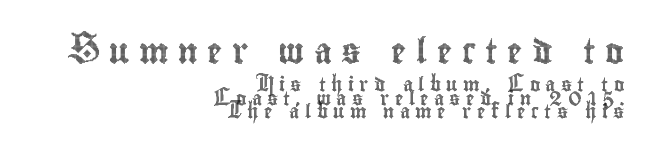
Q: Is the text italic (slanted)? A: No, it is upright.
Q: Is the text underlined? A: No.
Q: How is the paragraph aligned? A: Right-aligned.
Q: Is the spacing between letters normal or unusually wide? A: Unusually wide.
Q: Is the spacing between lines tight, normal or loose? A: Tight.
Q: Which block of text is set in a larger size, the first (top) or the second (bottom)? A: The first (top) one.
